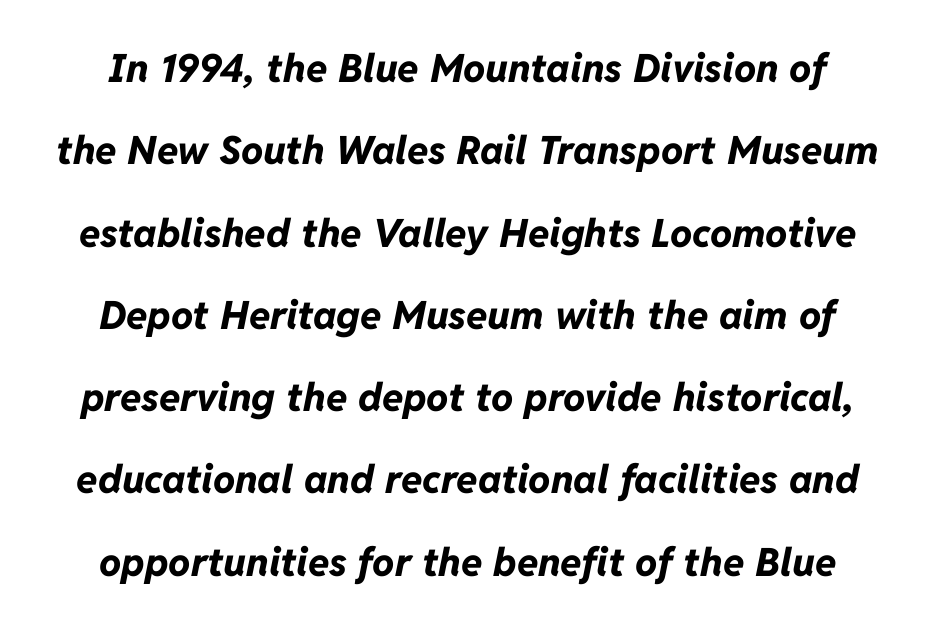
Q: Is the text bold? A: Yes.
Q: Is the text italic (slanted)? A: Yes, it leans right by about 11 degrees.
Q: Is the text underlined? A: No.
Q: Is the spacing between letters normal or unusually wide? A: Normal.
Q: Is the spacing between lines tight, normal or loose? A: Loose.
Q: Width (condensed, normal, or wide)? A: Normal.
Q: Stroke contrast? A: Low.
Q: x-height? A: Medium.
Q: Monospaced? A: No.
